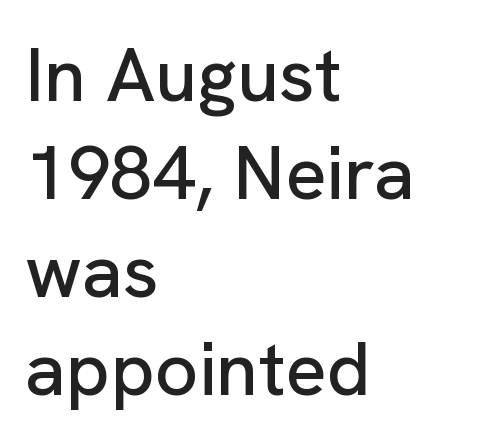
Q: Is the text italic (slanted)? A: No, it is upright.
Q: Is the typeface a serif or a sans-serif typeface? A: Sans-serif.
Q: Is the text underlined? A: No.
Q: How is the paragraph aligned? A: Left-aligned.
Q: Is the spacing between letters normal or unusually wide? A: Normal.
Q: Is the spacing between lines tight, normal or loose? A: Normal.
Q: Width (condensed, normal, or wide)? A: Normal.
Q: Stroke contrast? A: Low.
Q: x-height? A: Medium.
Q: Monospaced? A: No.
